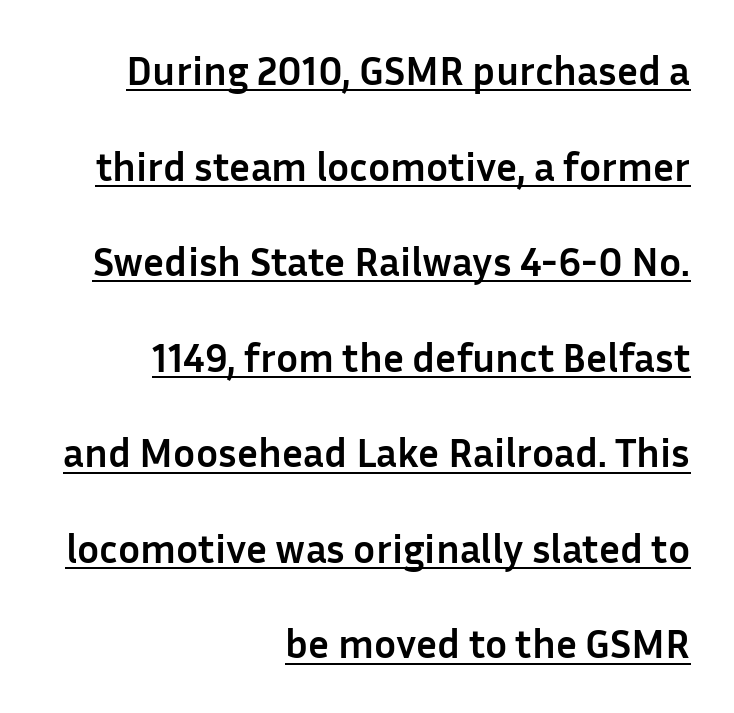
The image shows 41 px semibold sans-serif type, upright; set right-aligned, loose line spacing (2.33x), normal letter spacing, underlined; low stroke contrast and a medium x-height.
